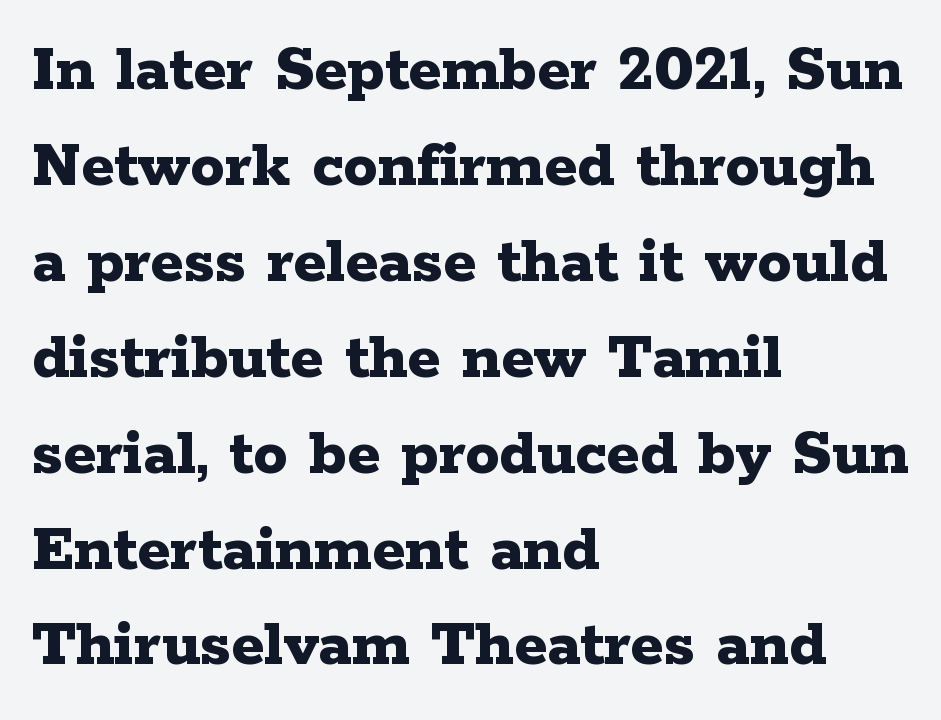
{"serif": "yes", "italic": "no", "bold": "yes", "weight": "bold", "width": "wide", "stroke_contrast": "low", "x_height": "medium", "monospaced": "no", "underline": "no", "align": "left", "line_spacing": "normal", "line_spacing_ratio": 1.39, "letter_spacing": "normal", "letter_spacing_em": 0.0, "glyph_px": 69}
